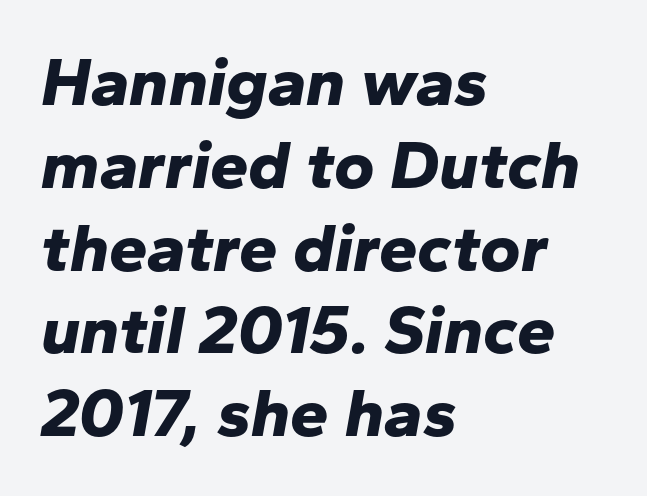
The face used here is proportionally spaced, like ordinary book or web type. Teacher's note: observe the even left margin — that is flush-left alignment. The foot of each line stays bare and open. A typesetter would mark this as italic. A typesetter would call this zero additional tracking.
